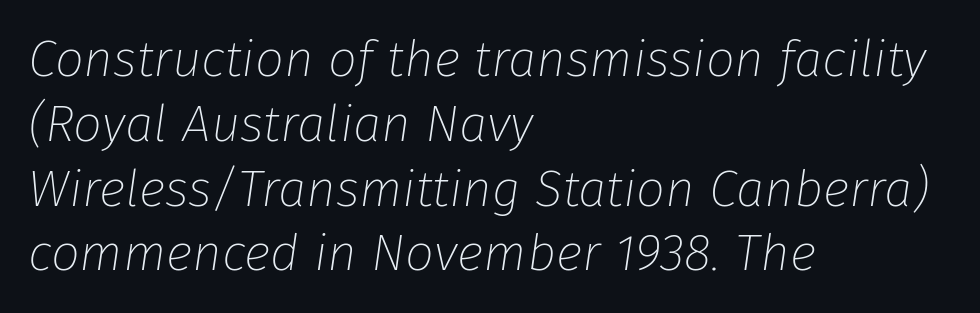
The image shows 51 px thin type, italic (leaning right); set left-aligned, normal line spacing (1.27x), normal letter spacing, not underlined; low stroke contrast and a medium x-height.
